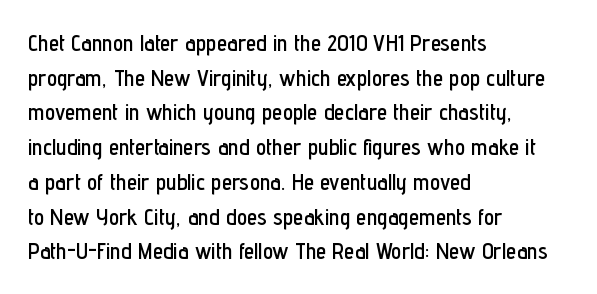
Students, observe: this is what conventionally led text looks like. Has an underline been added? It has not. Words appear dense and cohesive because spacing is normal. If you drew a ruler down the left edge, every line would touch it.
